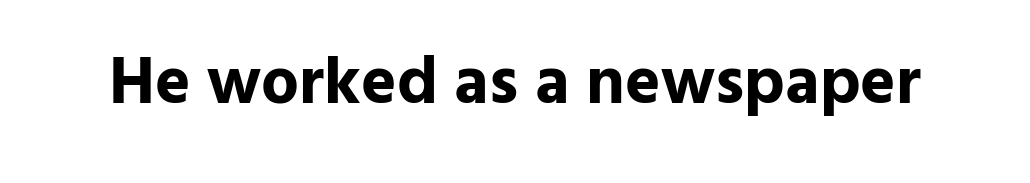
Q: Is the text bold? A: Yes.
Q: Is the text italic (slanted)? A: No, it is upright.
Q: Is the typeface a serif or a sans-serif typeface? A: Sans-serif.
Q: Is the text underlined? A: No.
Q: Is the spacing between letters normal or unusually wide? A: Normal.
Q: Width (condensed, normal, or wide)? A: Normal.
Q: Stroke contrast? A: Low.
Q: x-height? A: Medium.
Q: Monospaced? A: No.
